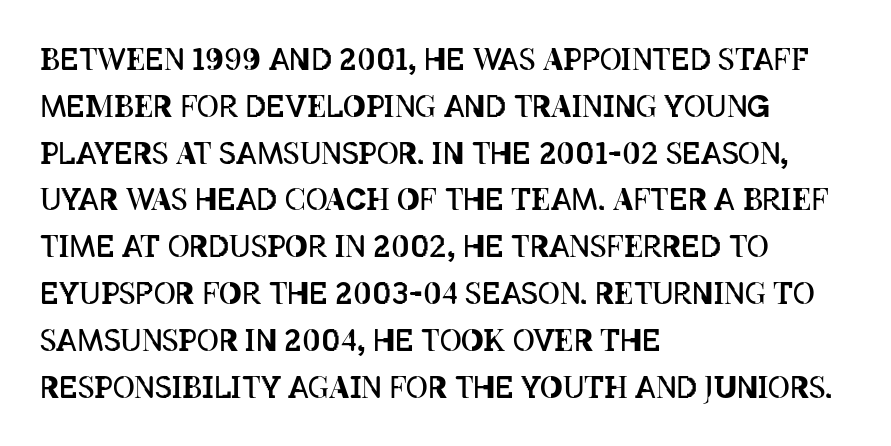
The rendering uses a moderate line-height, typical for paragraphs. Vertical stems look standard width or narrower in stroke. There is no visible air inserted between adjacent glyphs. Underlining? Definitely not there. Is this a fixed-width face? No — the glyphs have proportional, varying widths.
